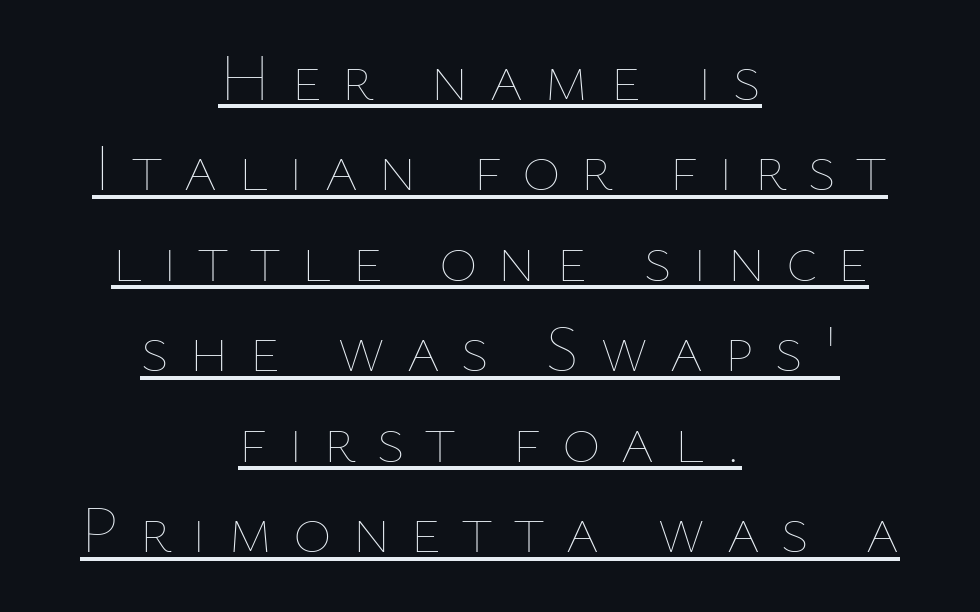
The image shows 66 px thin type, upright; set centered, normal line spacing (1.37x), unusually wide letter spacing (+0.3 em), underlined; low stroke contrast and a medium x-height.
